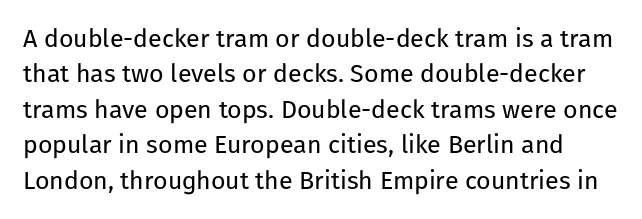
The line texture is even and compact thanks to regular tracking. Plain, unruled lines of type. The rendering uses a moderate line-height, typical for paragraphs. You can tell it's not italic because the verticals are truly vertical. The face looks like a standard text weight, possibly lighter.
